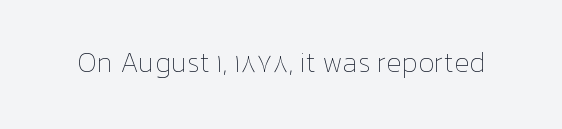
The image shows 28 px thin type, upright; set normal letter spacing, not underlined; low stroke contrast and a medium x-height.
